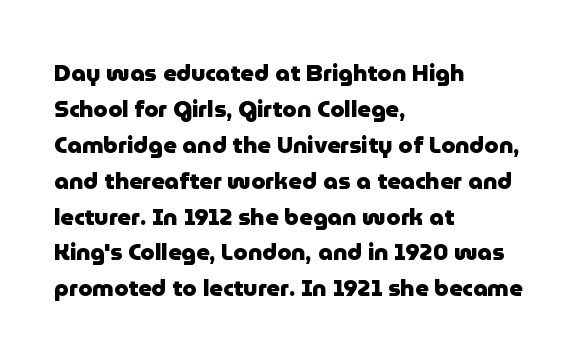
The image shows 23 px bold type, upright; set left-aligned, normal line spacing (1.56x), normal letter spacing, not underlined.
